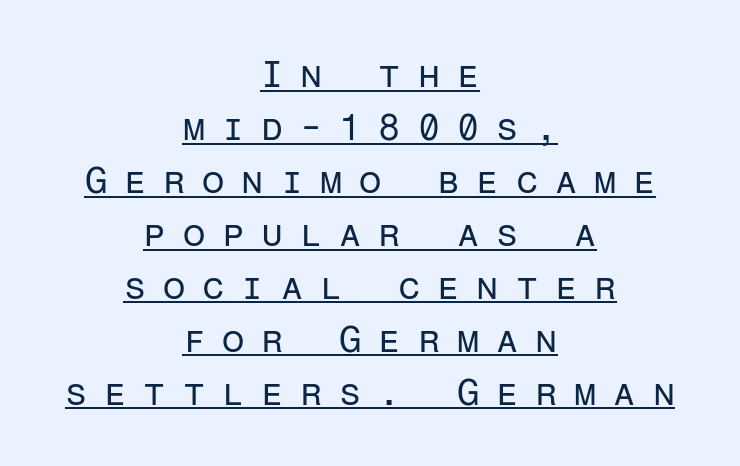
Q: Is the text bold? A: No.
Q: Is the text italic (slanted)? A: No, it is upright.
Q: Is the typeface a serif or a sans-serif typeface? A: Sans-serif.
Q: Is the text underlined? A: Yes.
Q: How is the paragraph aligned? A: Centered.
Q: Is the spacing between letters normal or unusually wide? A: Unusually wide.
Q: Is the spacing between lines tight, normal or loose? A: Normal.
Q: Width (condensed, normal, or wide)? A: Normal.
Q: Stroke contrast? A: Low.
Q: x-height? A: Medium.
Q: Monospaced? A: Yes.
